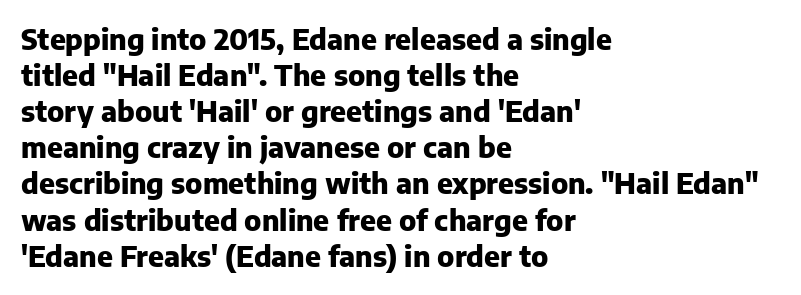
{"serif": "no", "italic": "no", "bold": "yes", "weight": "heavy", "width": "normal", "stroke_contrast": "low", "x_height": "medium", "monospaced": "no", "underline": "no", "align": "left", "line_spacing": "normal", "line_spacing_ratio": 1.29, "letter_spacing": "normal", "letter_spacing_em": 0.0, "glyph_px": 28}
